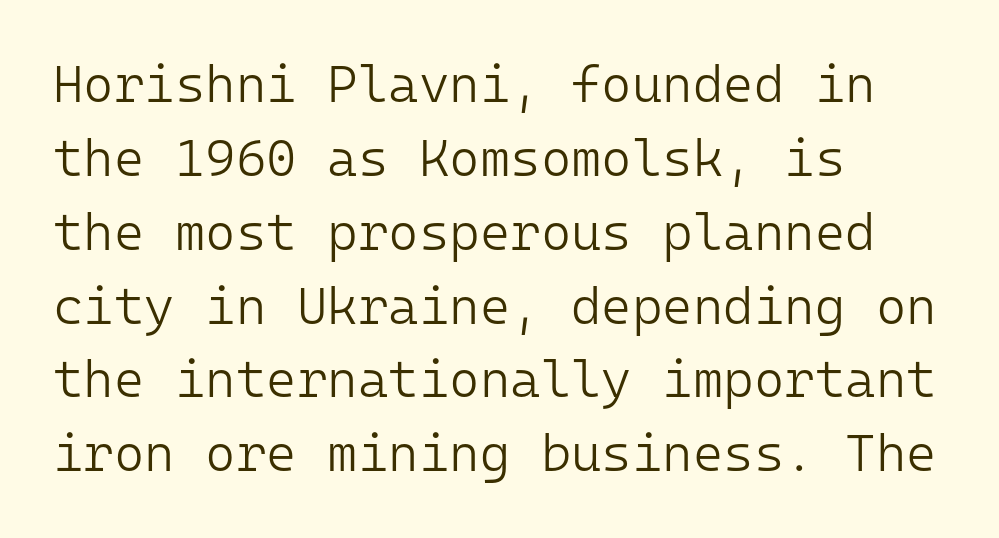
{"serif": "no", "italic": "no", "bold": "no", "weight": "light", "width": "normal", "stroke_contrast": "low", "x_height": "medium", "monospaced": "yes", "underline": "no", "align": "left", "line_spacing": "normal", "line_spacing_ratio": 1.42, "letter_spacing": "normal", "letter_spacing_em": 0.0, "glyph_px": 52}
